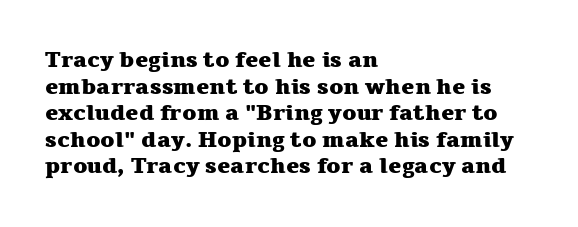
The image shows 22 px bold type, upright; set left-aligned, line spacing 1.21x, normal letter spacing, not underlined.
